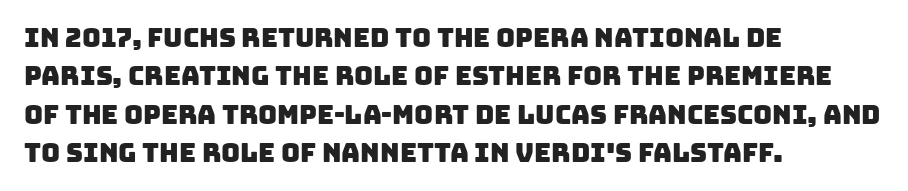
The image shows 26 px text type; set left-aligned, normal line spacing (1.48x), normal letter spacing, not underlined.
